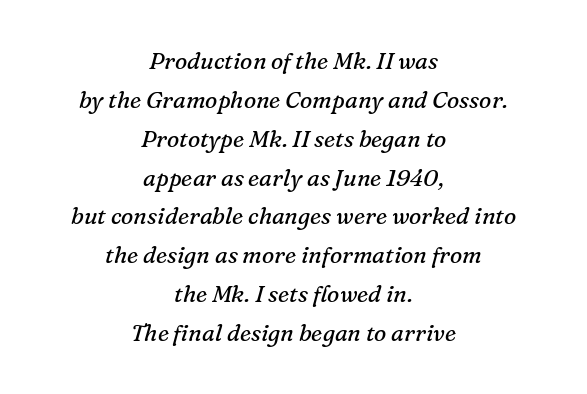
The paragraph shown floats in the horizontal middle. The passage shown is not underscored anywhere. The passage shown leans; its letterforms are oblique. Short note: letters normally spaced.
